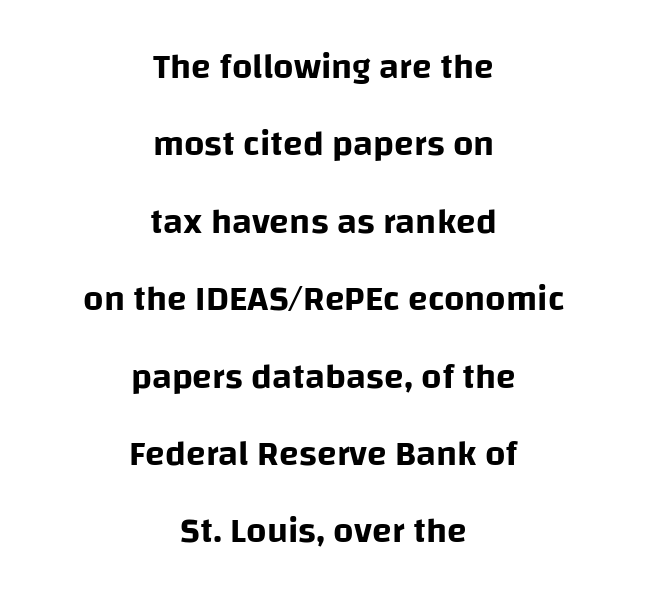
Q: Is the text italic (slanted)? A: No, it is upright.
Q: Is the typeface a serif or a sans-serif typeface? A: Sans-serif.
Q: Is the text underlined? A: No.
Q: How is the paragraph aligned? A: Centered.
Q: Is the spacing between letters normal or unusually wide? A: Normal.
Q: Is the spacing between lines tight, normal or loose? A: Loose.
Q: Width (condensed, normal, or wide)? A: Normal.
Q: Stroke contrast? A: Low.
Q: x-height? A: Large.
Q: Monospaced? A: No.
